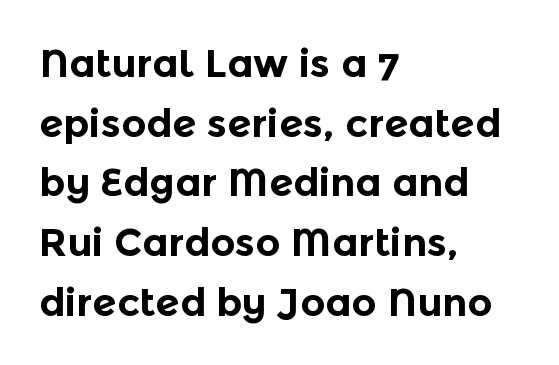
Q: Is the text bold? A: Yes.
Q: Is the text italic (slanted)? A: No, it is upright.
Q: Is the typeface a serif or a sans-serif typeface? A: Sans-serif.
Q: Is the text underlined? A: No.
Q: How is the paragraph aligned? A: Left-aligned.
Q: Is the spacing between letters normal or unusually wide? A: Normal.
Q: Is the spacing between lines tight, normal or loose? A: Normal.
Q: Width (condensed, normal, or wide)? A: Normal.
Q: x-height? A: Medium.
Q: Monospaced? A: No.
